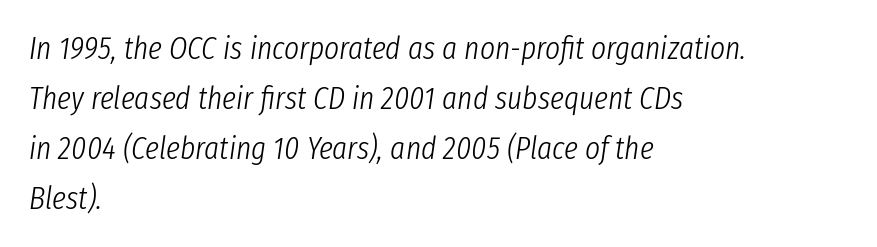
The image shows 32 px light, condensed type, italic (leaning right); set left-aligned, normal line spacing (1.56x), normal letter spacing, not underlined; low stroke contrast and a medium x-height.
